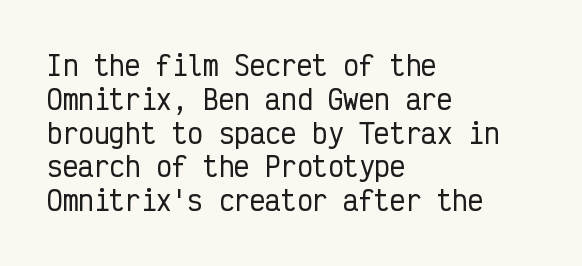
The ragged edge is on the right, which tells us the setting is flush left. How would I describe the line gaps? Plain and ordinary. This is the regular roman posture of the typeface. Only glyphs here, with clear space below each row.
